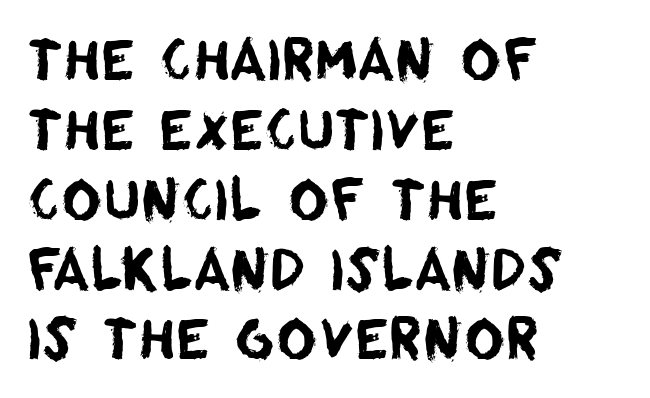
Q: Is the typeface a serif or a sans-serif typeface? A: Sans-serif.
Q: Is the text underlined? A: No.
Q: How is the paragraph aligned? A: Left-aligned.
Q: Is the spacing between letters normal or unusually wide? A: Normal.
Q: Is the spacing between lines tight, normal or loose? A: Normal.
Q: Width (condensed, normal, or wide)? A: Normal.
Q: Stroke contrast? A: Low.
Q: x-height? A: Large.
Q: Monospaced? A: No.
